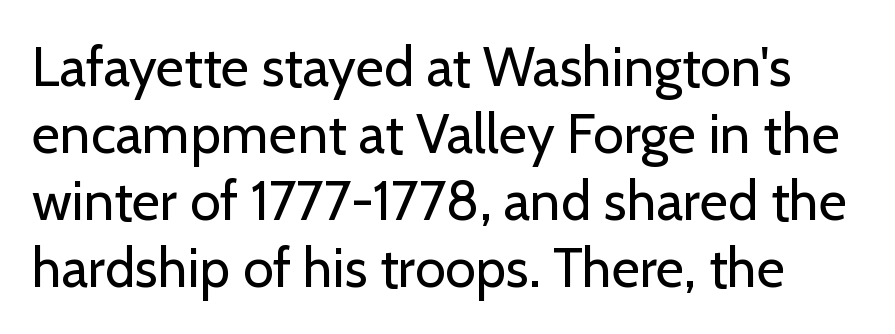
The passage shown is not bold in any degree. Look at the bottom of the vertical strokes: they stop flat, with no serifs. Decoration check: the copy has no underline. Is the letter spacing exaggerated? No — it looks like the ordinary default. Here the designer chose a conventional face with non-uniform glyph widths.
